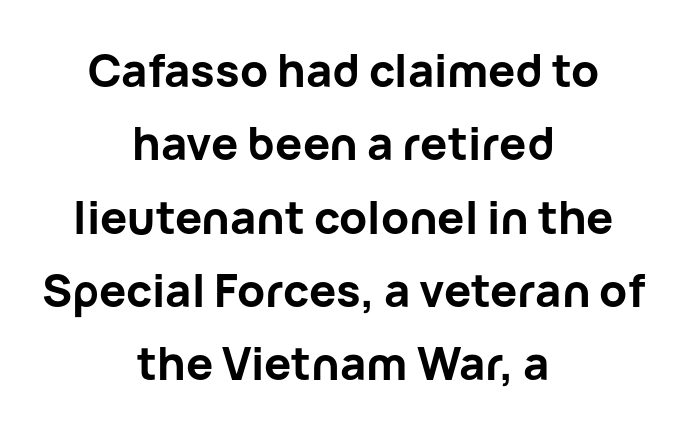
Is the block centered? Yes — each line is placed symmetrically about the middle. Varying glyph widths throughout — classic text-font behaviour. This rendering features lettering with no underline. Here the glyphs are tracked normally, forming tight word shapes.
